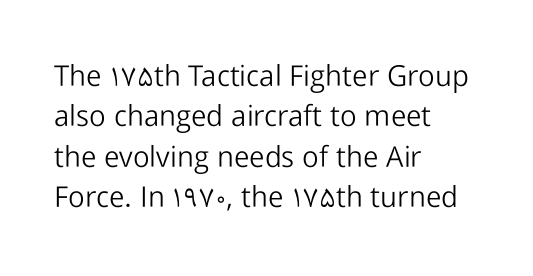
{"serif": "no", "italic": "no", "bold": "no", "weight": "light", "width": "normal", "stroke_contrast": "low", "x_height": "medium", "monospaced": "no", "underline": "no", "align": "left", "line_spacing": "normal", "line_spacing_ratio": 1.39, "letter_spacing": "normal", "letter_spacing_em": 0.0, "glyph_px": 29}
